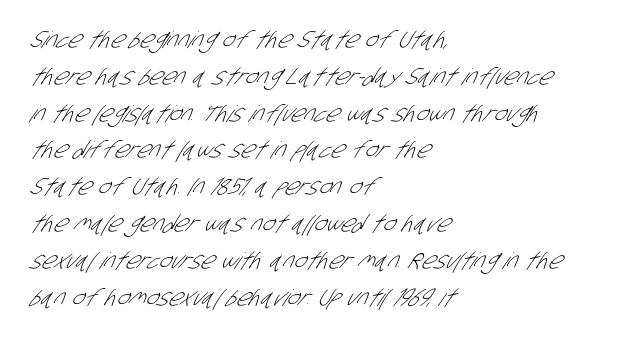
{"bold": "no", "underline": "no", "align": "left", "line_spacing": "normal", "line_spacing_ratio": 1.6, "letter_spacing": "normal", "letter_spacing_em": 0.0, "glyph_px": 23}
